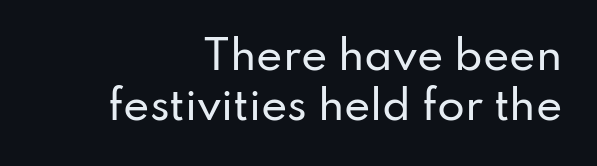
Underlining? Definitely not there. The glyphs in this specimen are sans serif. Alignment: flush right. Ascenders rise straight up at ninety degrees.
